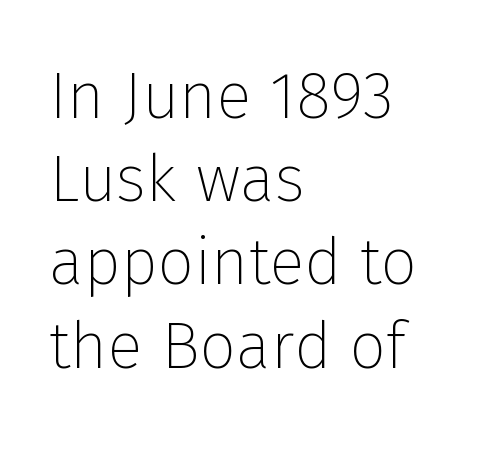
The image shows 65 px thin sans-serif type, upright; set left-aligned, normal line spacing (1.28x), normal letter spacing, not underlined; low stroke contrast and a medium x-height.
